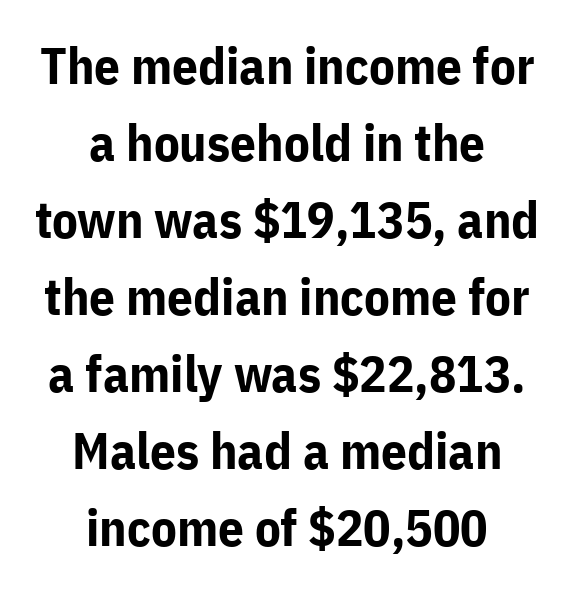
{"serif": "no", "italic": "no", "bold": "yes", "weight": "bold", "width": "normal", "stroke_contrast": "low", "x_height": "medium", "monospaced": "no", "underline": "no", "align": "center", "line_spacing": "normal", "line_spacing_ratio": 1.51, "letter_spacing": "normal", "letter_spacing_em": 0.0, "glyph_px": 51}
